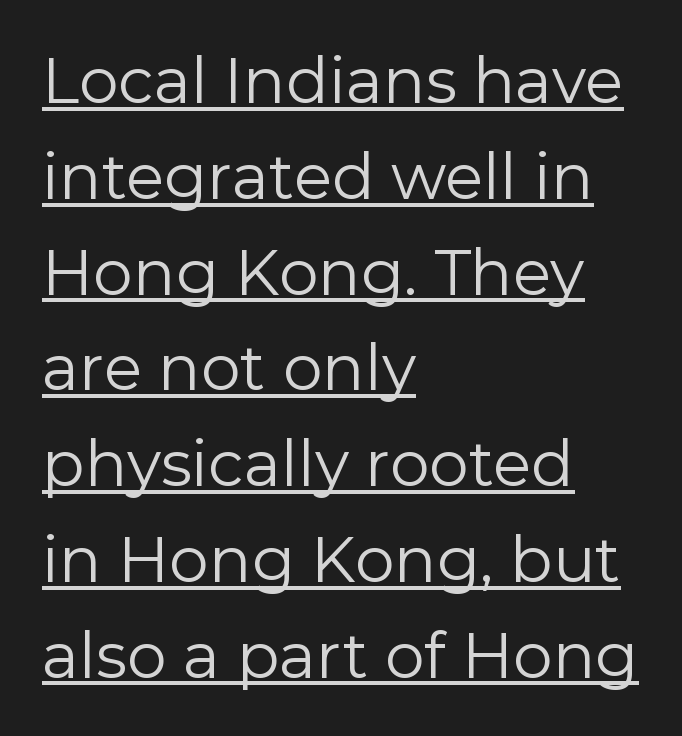
{"serif": "no", "italic": "no", "bold": "no", "weight": "regular", "width": "normal", "x_height": "medium", "monospaced": "no", "underline": "yes", "align": "left", "line_spacing": "normal", "line_spacing_ratio": 1.52, "letter_spacing": "normal", "letter_spacing_em": 0.0, "glyph_px": 63}
